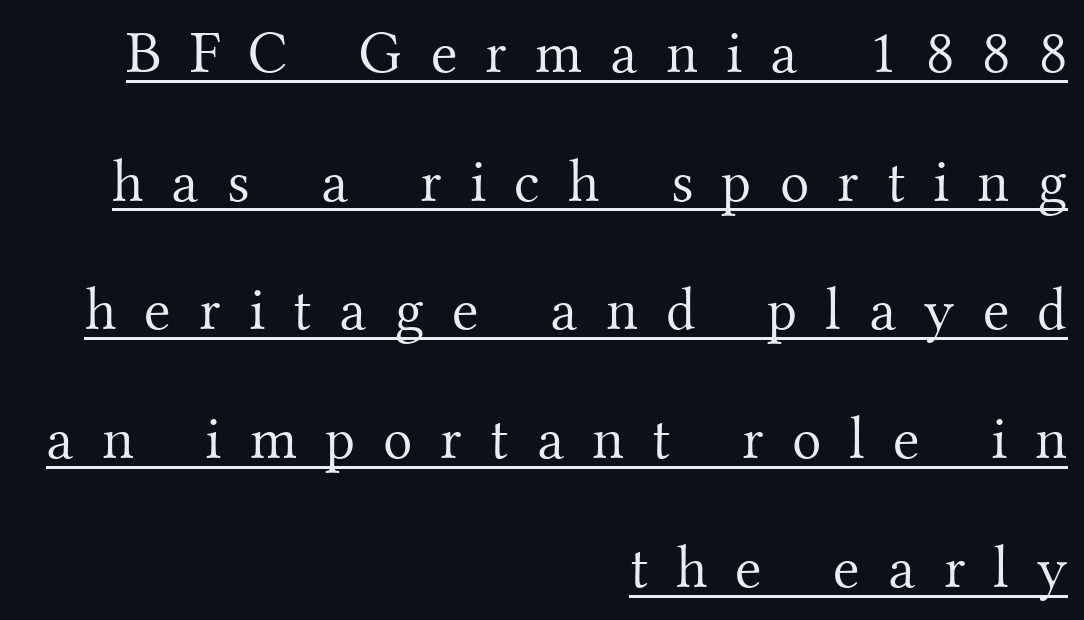
The specimen includes a rule beneath the text block's lines. In terms of posture, this sample is upright. To sum up the face: it has serifs. Notice how the passage keeps a crisp vertical edge on the right only.
